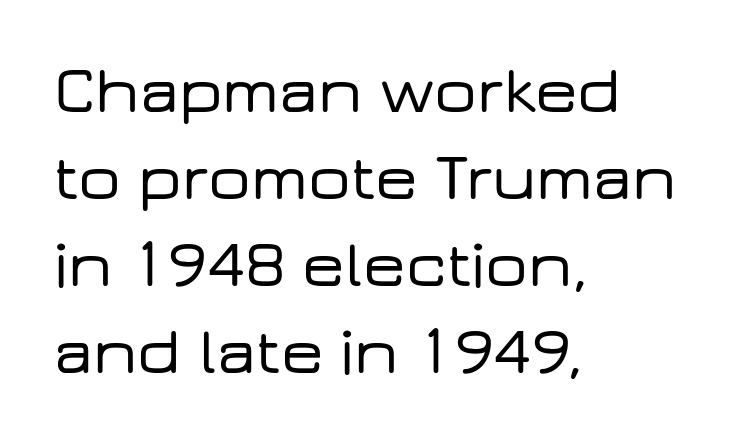
Q: Is the text italic (slanted)? A: No, it is upright.
Q: Is the typeface a serif or a sans-serif typeface? A: Sans-serif.
Q: Is the text underlined? A: No.
Q: How is the paragraph aligned? A: Left-aligned.
Q: Is the spacing between letters normal or unusually wide? A: Normal.
Q: Is the spacing between lines tight, normal or loose? A: Normal.
Q: Width (condensed, normal, or wide)? A: Wide.
Q: Stroke contrast? A: Low.
Q: x-height? A: Medium.
Q: Monospaced? A: No.
